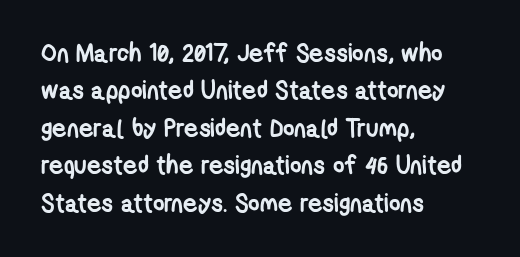
The glyphs have the mass of a bold cut. The vertical gap from one line to the next is medium. The passage shown is not underscored anywhere. Default kerning and tracking; the words read as compact shapes. Line starts are locked; line ends wander.
